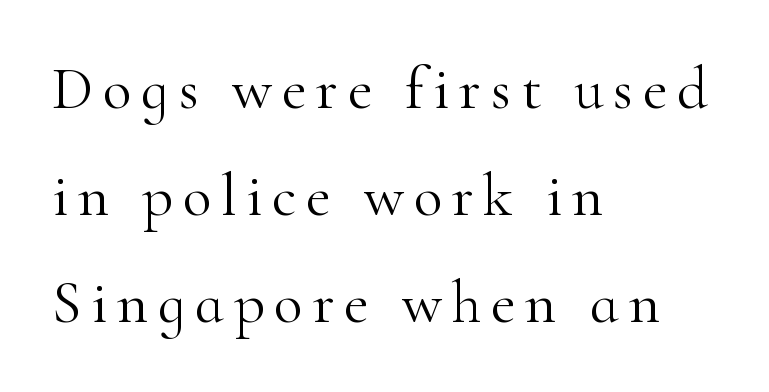
The image shows 60 px light serif type, upright; set left-aligned, line spacing 1.78x, not underlined; high stroke contrast and a small x-height.
